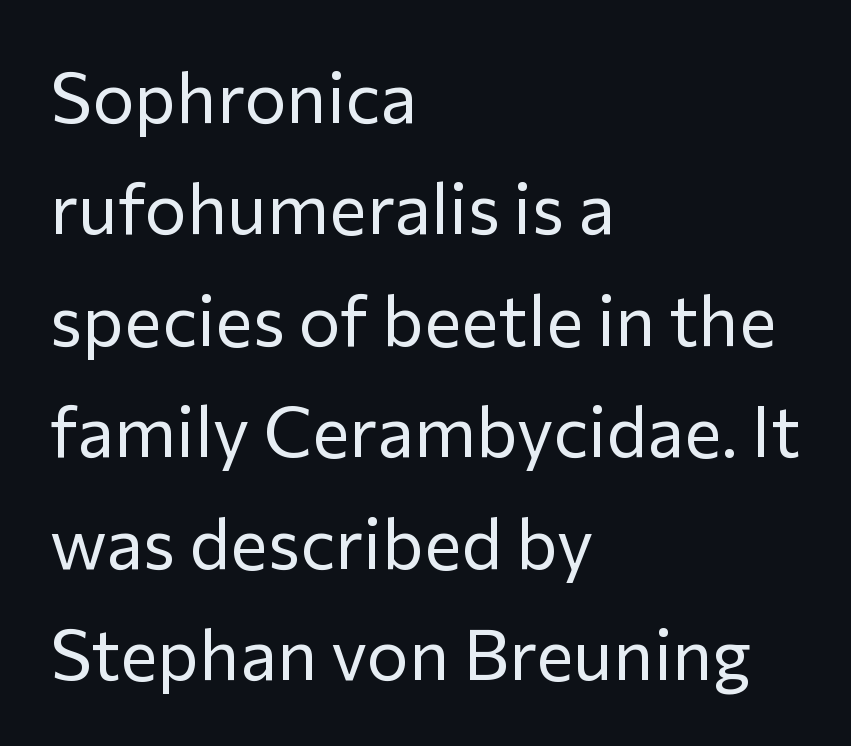
Q: Is the text bold? A: No.
Q: Is the text italic (slanted)? A: No, it is upright.
Q: Is the typeface a serif or a sans-serif typeface? A: Sans-serif.
Q: Is the text underlined? A: No.
Q: How is the paragraph aligned? A: Left-aligned.
Q: Is the spacing between letters normal or unusually wide? A: Normal.
Q: Is the spacing between lines tight, normal or loose? A: Normal.
Q: Width (condensed, normal, or wide)? A: Normal.
Q: Stroke contrast? A: Low.
Q: x-height? A: Medium.
Q: Monospaced? A: No.
